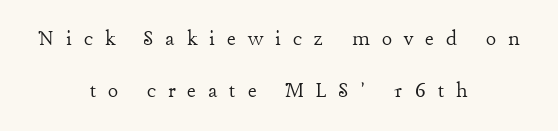
Honestly, the letter spacing is so wide it's the main thing you notice. Whoever set this chose breathing room over compactness in the vertical rhythm. The words here are not underlined. Vertical stems look standard width or narrower in stroke. Reading down the block, each line starts at a different indent, mirrored at its end. Notice how the stems are strictly vertical — no italics here.
